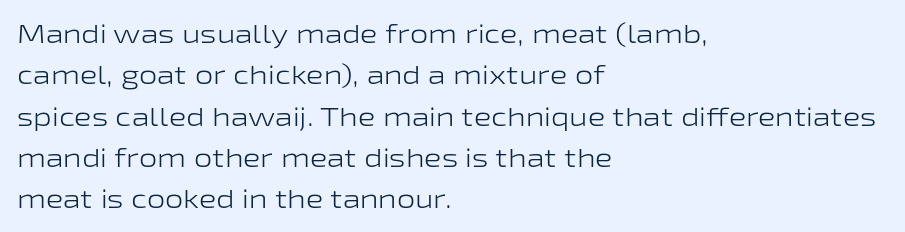
Q: Is the text bold? A: No.
Q: Is the text italic (slanted)? A: No, it is upright.
Q: Is the text underlined? A: No.
Q: How is the paragraph aligned? A: Left-aligned.
Q: Is the spacing between letters normal or unusually wide? A: Normal.
Q: Is the spacing between lines tight, normal or loose? A: Normal.
